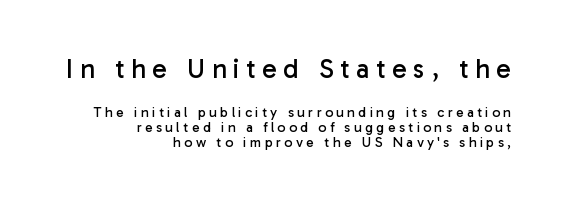
The image shows 27 px text type, upright; set right-aligned, tight line spacing (1.08x), unusually wide letter spacing (+0.24 em), not underlined; the first (top) block is 1.93x larger.
